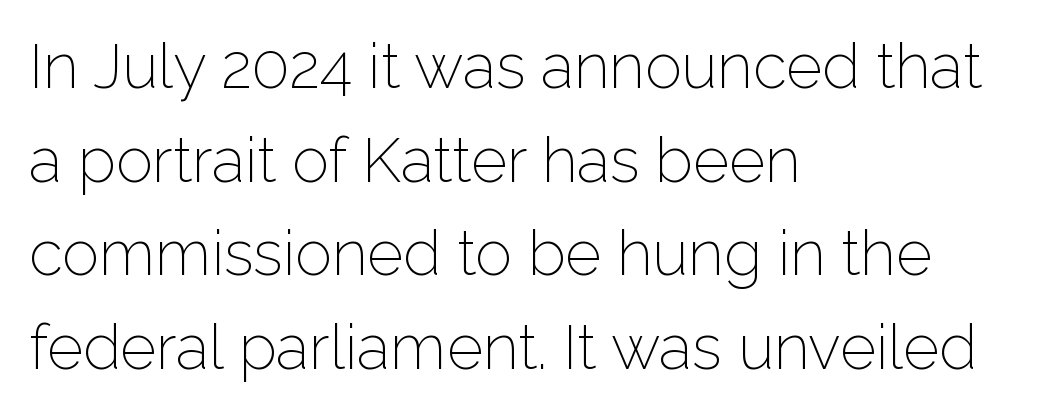
Q: Is the text bold? A: No.
Q: Is the text italic (slanted)? A: No, it is upright.
Q: Is the typeface a serif or a sans-serif typeface? A: Sans-serif.
Q: Is the text underlined? A: No.
Q: How is the paragraph aligned? A: Left-aligned.
Q: Is the spacing between letters normal or unusually wide? A: Normal.
Q: Is the spacing between lines tight, normal or loose? A: Normal.
Q: Width (condensed, normal, or wide)? A: Normal.
Q: Stroke contrast? A: Low.
Q: x-height? A: Medium.
Q: Monospaced? A: No.
